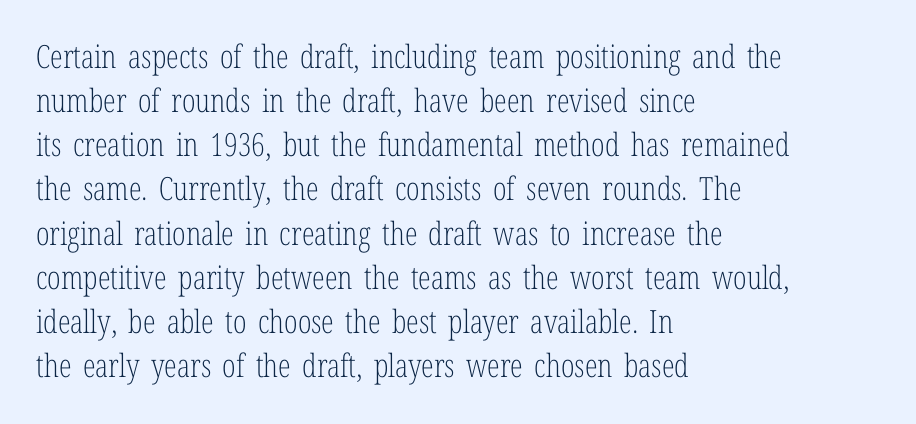
Q: Is the text bold? A: No.
Q: Is the text italic (slanted)? A: No, it is upright.
Q: Is the typeface a serif or a sans-serif typeface? A: Serif.
Q: Is the text underlined? A: No.
Q: How is the paragraph aligned? A: Left-aligned.
Q: Is the spacing between letters normal or unusually wide? A: Normal.
Q: Is the spacing between lines tight, normal or loose? A: Normal.
Q: Width (condensed, normal, or wide)? A: Condensed.
Q: Stroke contrast? A: Low.
Q: x-height? A: Medium.
Q: Monospaced? A: No.
